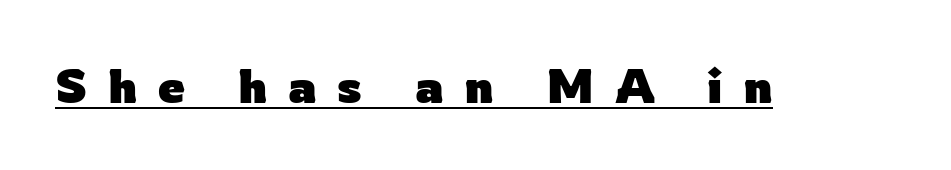
These characters rest on top of a visible drawn line. Posture: upright roman. Note the varied advance widths — an 'i' is clearly narrower than an 'm'. A sans-serif font was chosen for this passage. Observe the wide spacing: letters keep a clear distance from each other. Pretty heavy lettering here — definitely bold.
